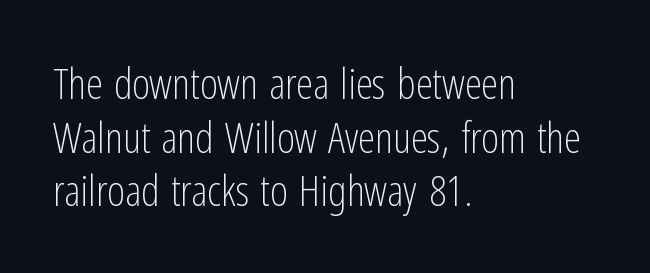
Check under the words: just untouched page. Each letter keeps its own natural width here, so spacing adapts to shape. A normal amount of white space separates one row of letters from the next. The letters look calm and open, with moderate or lighter stems. In CSS terms this would be text-align: left.
